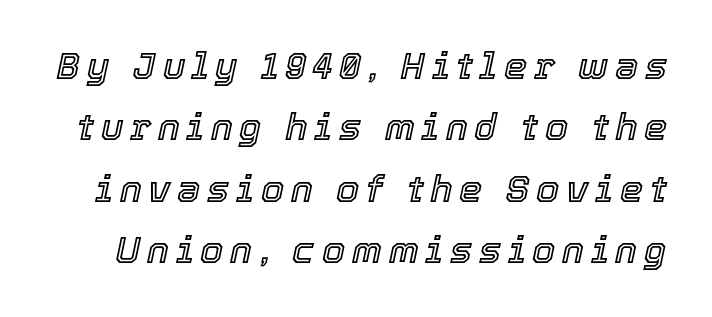
The image shows 37 px text type, italic (leaning right); set normal line spacing (1.66x), not underlined; a medium x-height.
